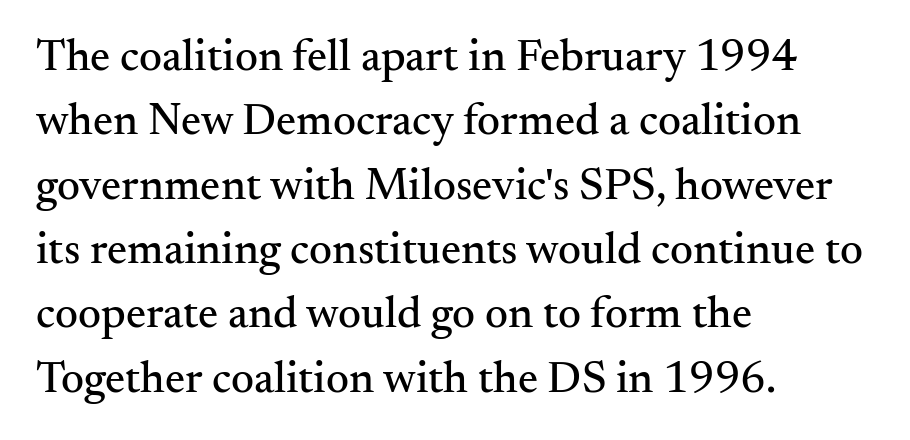
The image shows 45 px serif type, upright; set left-aligned, normal line spacing (1.43x), normal letter spacing, not underlined; medium stroke contrast and a small x-height.
